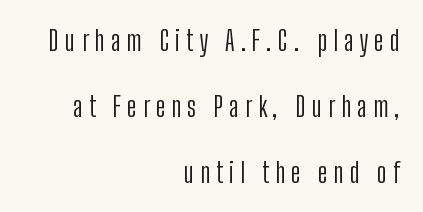
Q: Is the text bold? A: No.
Q: Is the text italic (slanted)? A: No, it is upright.
Q: Is the typeface a serif or a sans-serif typeface? A: Sans-serif.
Q: Is the text underlined? A: No.
Q: How is the paragraph aligned? A: Right-aligned.
Q: Is the spacing between letters normal or unusually wide? A: Unusually wide.
Q: Is the spacing between lines tight, normal or loose? A: Loose.
Q: Width (condensed, normal, or wide)? A: Condensed.
Q: Stroke contrast? A: Low.
Q: x-height? A: Medium.
Q: Monospaced? A: No.
